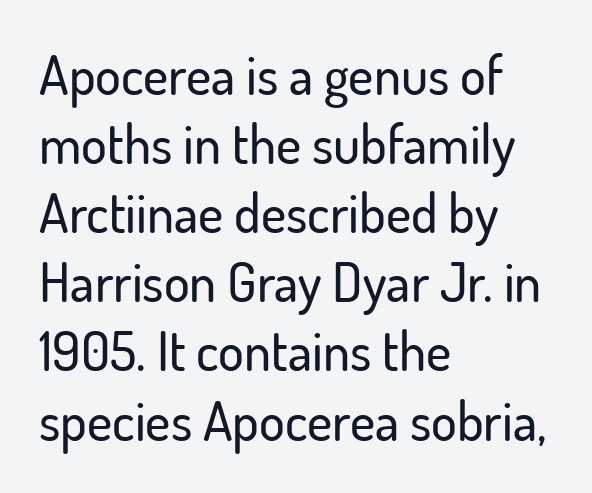
The image shows 54 px sans-serif type, upright; set left-aligned, normal line spacing (1.28x), normal letter spacing, not underlined; low stroke contrast and a small x-height.
